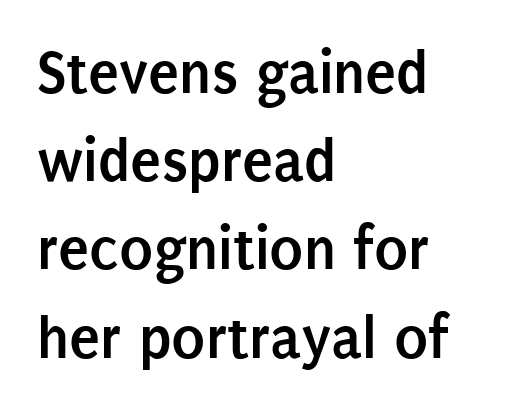
The image shows 63 px semibold, condensed sans-serif type, upright; set left-aligned, normal line spacing (1.4x), normal letter spacing, not underlined; low stroke contrast and a large x-height.
